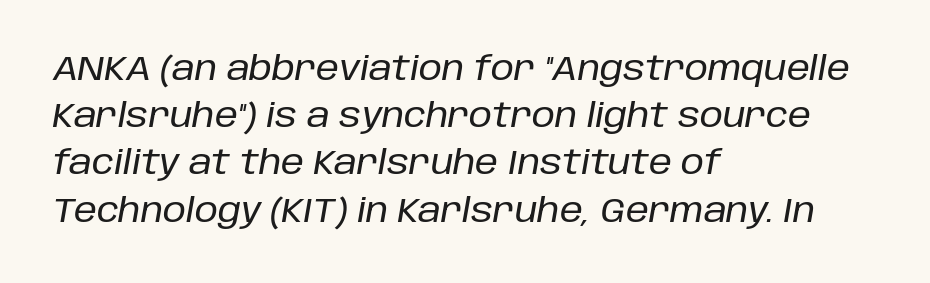
Posture: slanted. Between one letter and the next there's only the usual sliver of space. The passage shown is typed in a proportional face where columns would drift. The string is rendered with underlining switched off.
